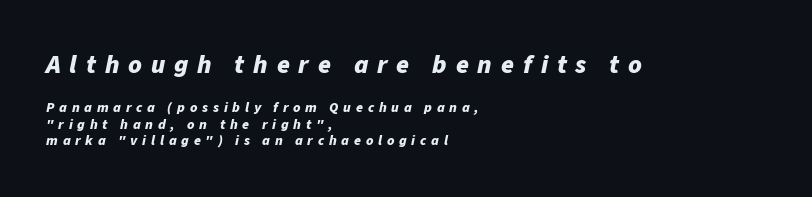
Q: Is the text bold? A: Yes.
Q: Is the text italic (slanted)? A: Yes, it leans right by about 11 degrees.
Q: Is the text underlined? A: No.
Q: How is the paragraph aligned? A: Left-aligned.
Q: Is the spacing between letters normal or unusually wide? A: Unusually wide.
Q: Which block of text is set in a larger size, the first (top) or the second (bottom)? A: The first (top) one.
